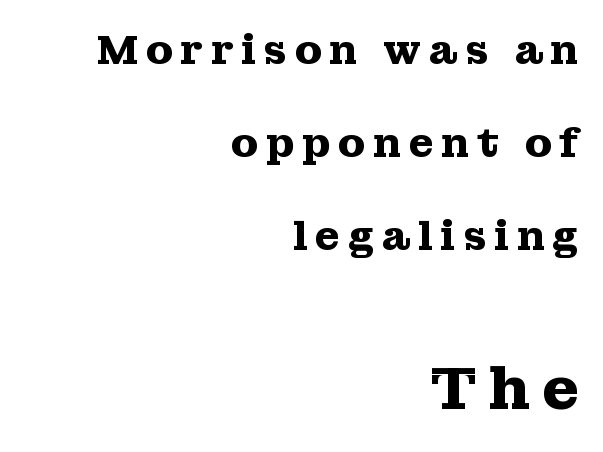
Unlike italic type, these characters show no tilt at all. This is serif lettering, the kind often seen in printed books. A clean baseline with only descenders dipping below it. In terms of leading, this rendering errs on the spacious side.
